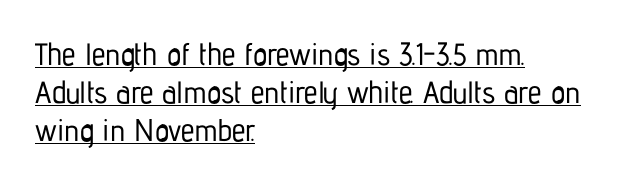
Q: Is the text italic (slanted)? A: No, it is upright.
Q: Is the typeface a serif or a sans-serif typeface? A: Sans-serif.
Q: Is the text underlined? A: Yes.
Q: How is the paragraph aligned? A: Left-aligned.
Q: Is the spacing between letters normal or unusually wide? A: Normal.
Q: Width (condensed, normal, or wide)? A: Condensed.
Q: Stroke contrast? A: Low.
Q: x-height? A: Medium.
Q: Monospaced? A: No.
